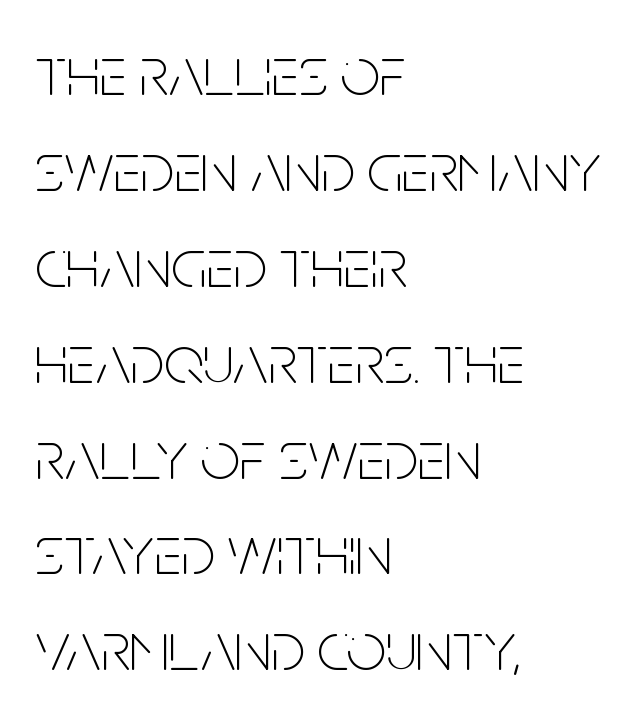
These lines keep a tight, regular rhythm from letter to letter. The space beneath each line is pristine and unruled. Letterform terminals end flat and unadorned throughout the passage. Casual observation: everything's shoved over to the left. Here the designer chose a conventional face with non-uniform glyph widths.
